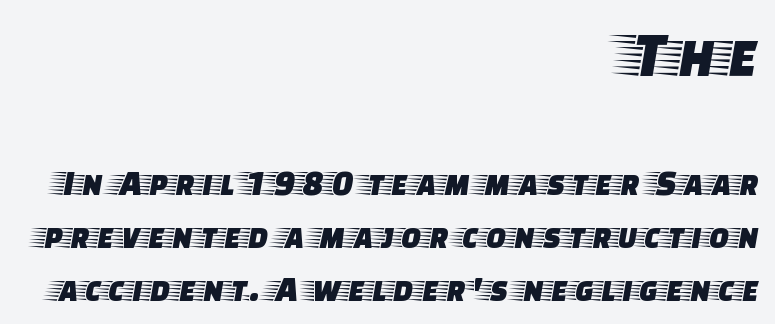
The designer left line spacing at the default. To sum up the face: it has serifs. The setting favours the right margin, as signatures and pull-quotes sometimes do. This sample has the flowing, uneven cadence of proportional lettering.
